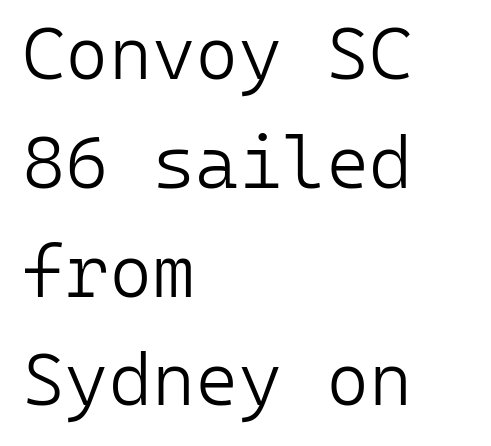
The image shows 74 px light sans-serif type, upright, monospaced; set left-aligned, normal line spacing (1.47x), normal letter spacing, not underlined; low stroke contrast and a medium x-height.
